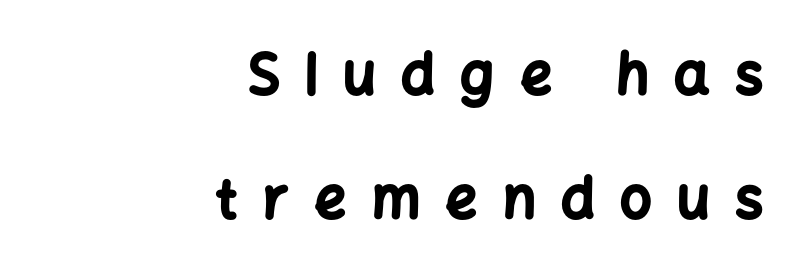
{"serif": "no", "italic": "no", "bold": "yes", "weight": "bold", "width": "normal", "stroke_contrast": "low", "x_height": "medium", "monospaced": "no", "underline": "no", "align": "right", "line_spacing": "loose", "line_spacing_ratio": 2.21, "letter_spacing": "wide", "letter_spacing_em": 0.45, "glyph_px": 56}
